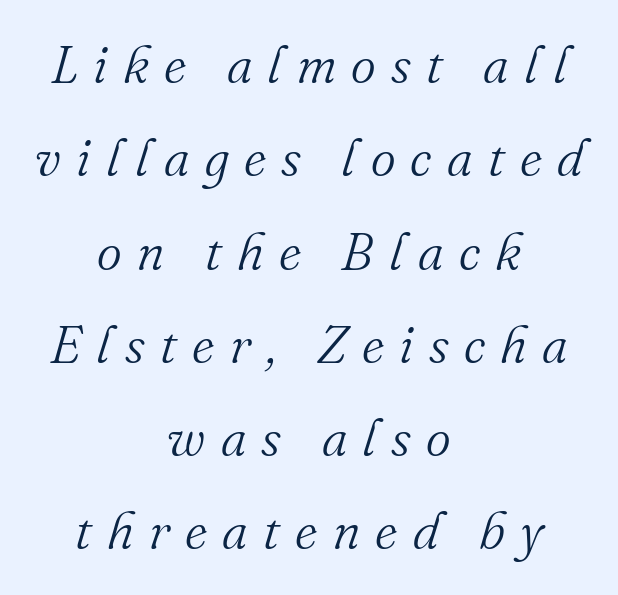
The image shows 53 px light serif type, italic (leaning right); set centered, line spacing 1.76x, unusually wide letter spacing (+0.29 em), not underlined; medium stroke contrast and a small x-height.
